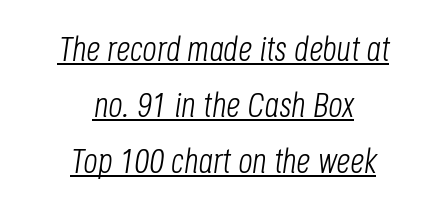
The image shows 35 px light, condensed type, italic (leaning right); set centered, normal line spacing (1.6x), normal letter spacing, underlined; low stroke contrast and a large x-height.
